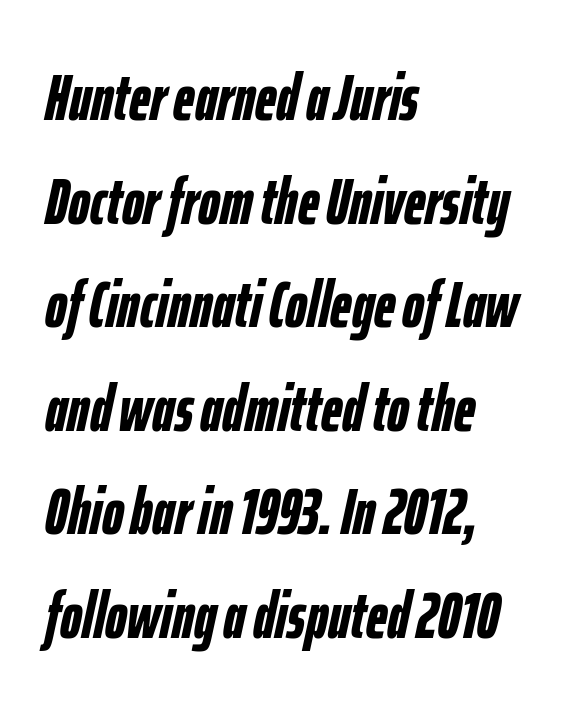
Line starts are locked; line ends wander. Here the designer chose a conventional face with non-uniform glyph widths. You could call the tracking neutral — neither tight nor loose. The text carries the slant typical of an italic or oblique font. These lines carry a lot of weight — the face is fully bold.
